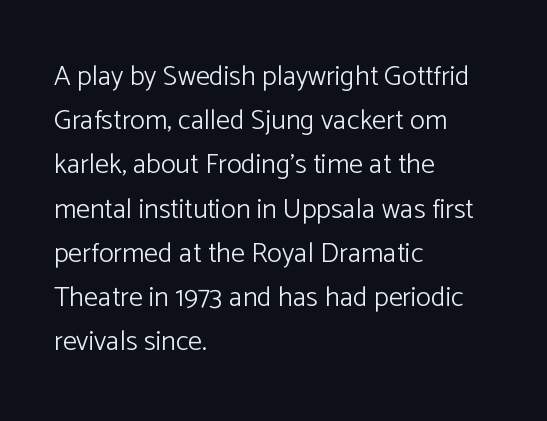
The image shows 28 px light sans-serif type, upright; set left-aligned, normal line spacing (1.58x), normal letter spacing, not underlined; low stroke contrast and a medium x-height.
